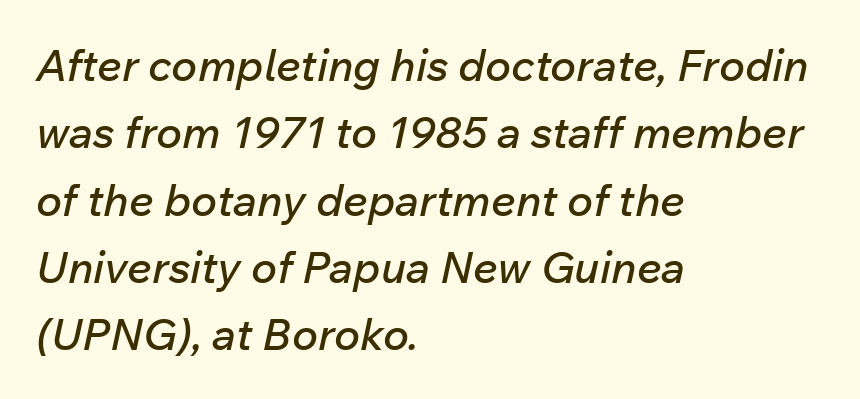
The image shows 44 px text type, italic (leaning right); set left-aligned, normal line spacing (1.53x), normal letter spacing, not underlined; low stroke contrast and a medium x-height.
